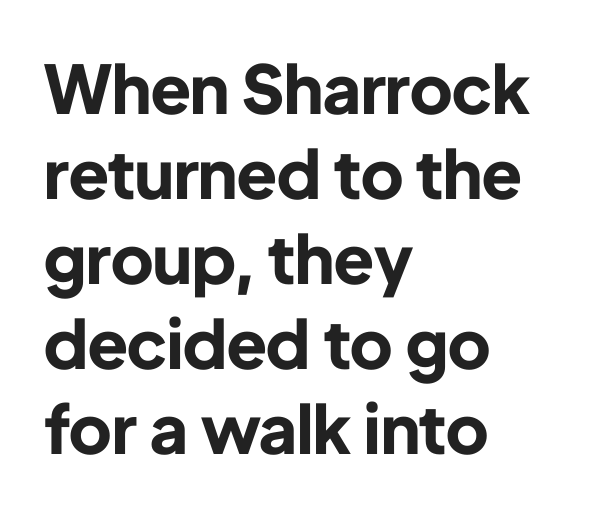
{"serif": "no", "italic": "no", "bold": "yes", "weight": "bold", "width": "normal", "stroke_contrast": "low", "x_height": "medium", "monospaced": "no", "underline": "no", "align": "left", "line_spacing": "normal", "line_spacing_ratio": 1.27, "letter_spacing": "normal", "letter_spacing_em": 0.0, "glyph_px": 67}
